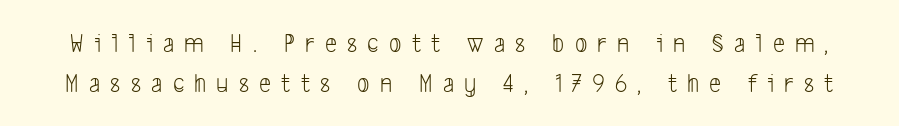
{"bold": "no", "underline": "no", "line_spacing": "normal", "line_spacing_ratio": 1.47, "letter_spacing": "wide", "letter_spacing_em": 0.38, "glyph_px": 27}
